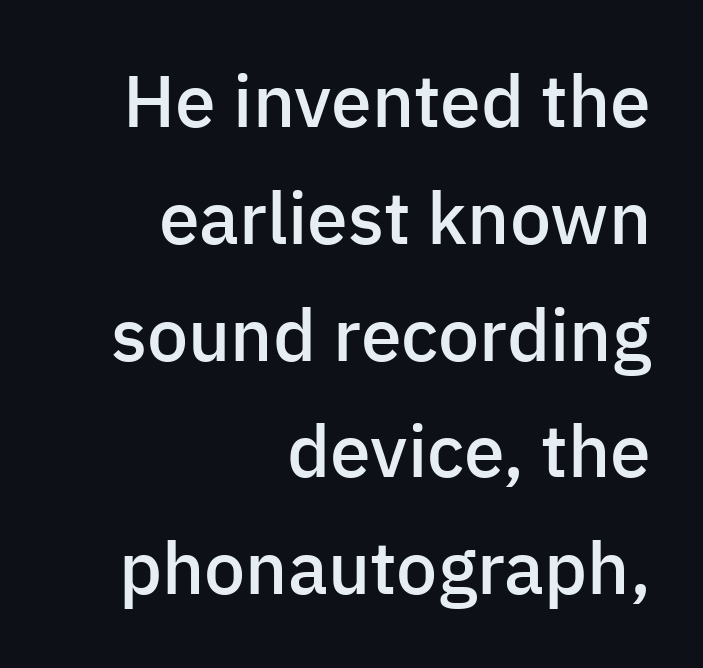
{"serif": "no", "italic": "no", "bold": "semi", "weight": "semibold", "width": "normal", "stroke_contrast": "low", "x_height": "medium", "monospaced": "no", "underline": "no", "align": "right", "line_spacing": "normal", "line_spacing_ratio": 1.6, "letter_spacing": "normal", "letter_spacing_em": 0.0, "glyph_px": 73}
